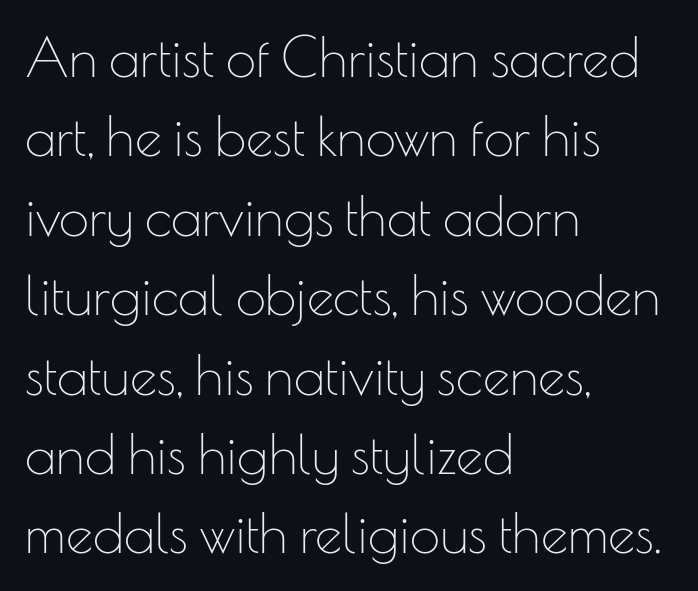
{"serif": "no", "italic": "no", "bold": "no", "weight": "thin", "width": "normal", "stroke_contrast": "low", "x_height": "small", "monospaced": "no", "underline": "no", "align": "left", "line_spacing": "normal", "line_spacing_ratio": 1.47, "letter_spacing": "normal", "letter_spacing_em": 0.0, "glyph_px": 54}
